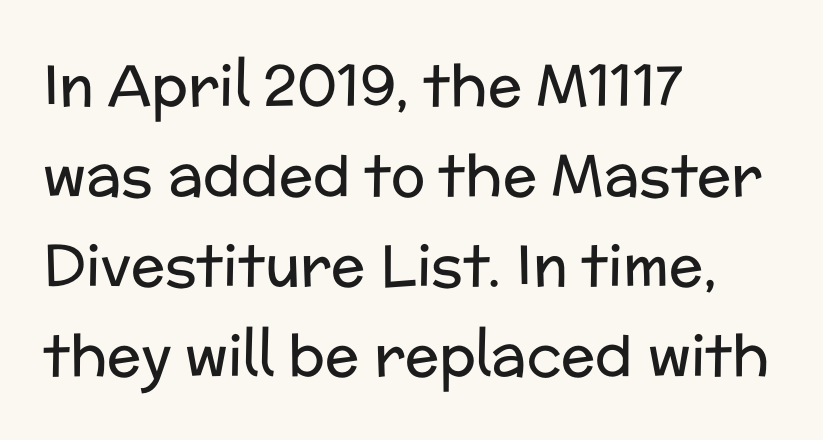
Q: Is the text bold? A: No.
Q: Is the text italic (slanted)? A: No, it is upright.
Q: Is the typeface a serif or a sans-serif typeface? A: Sans-serif.
Q: Is the text underlined? A: No.
Q: How is the paragraph aligned? A: Left-aligned.
Q: Is the spacing between letters normal or unusually wide? A: Normal.
Q: Is the spacing between lines tight, normal or loose? A: Normal.
Q: Width (condensed, normal, or wide)? A: Normal.
Q: Stroke contrast? A: Low.
Q: x-height? A: Medium.
Q: Monospaced? A: No.
